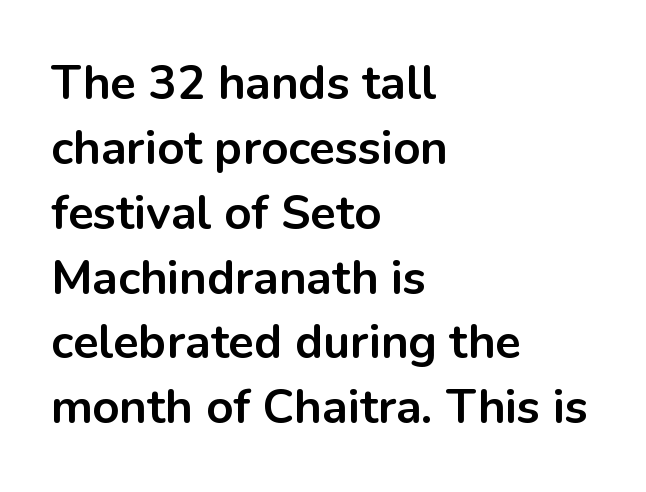
Students, this is bold: see how much ink each stroke carries. Posture: upright roman. Tracking value appears to be zero — textbook default spacing. Line beginnings align vertically; line endings do not.
